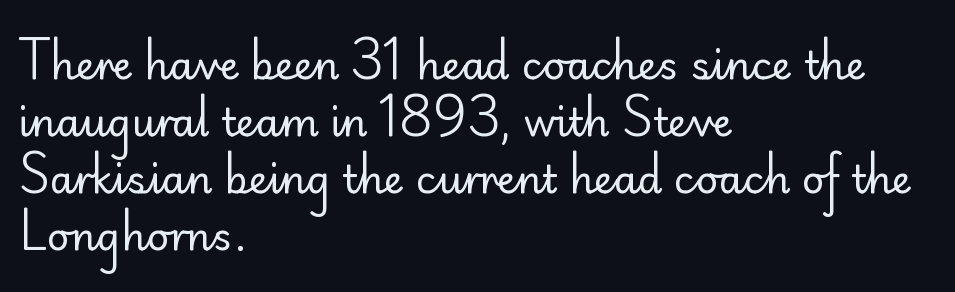
The image shows 39 px regular-weight sans-serif type, upright; set left-aligned, normal line spacing (1.46x), normal letter spacing, not underlined; low stroke contrast and a small x-height.
